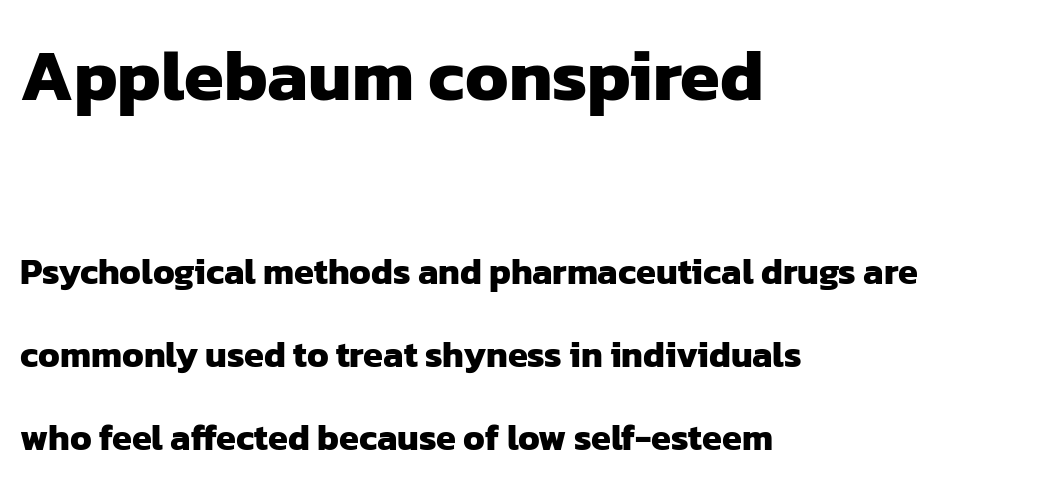
The image shows 72 px heavy sans-serif type; set left-aligned, loose line spacing (2.31x), normal letter spacing, not underlined; the first (top) block is 2.0x larger; low stroke contrast and a medium x-height.
